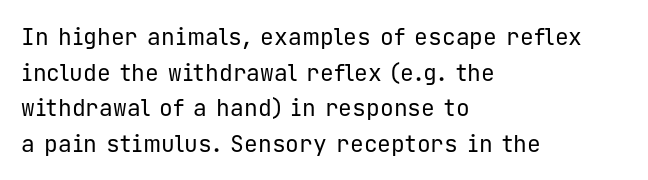
Baseline-to-baseline distance is the conventional proportion of letter height. The passage is arranged the way most books set body copy — flush left. The glyphs are unaccompanied by any horizontal stroke below them. The gaps between neighbouring characters are ordinary and unremarkable.
